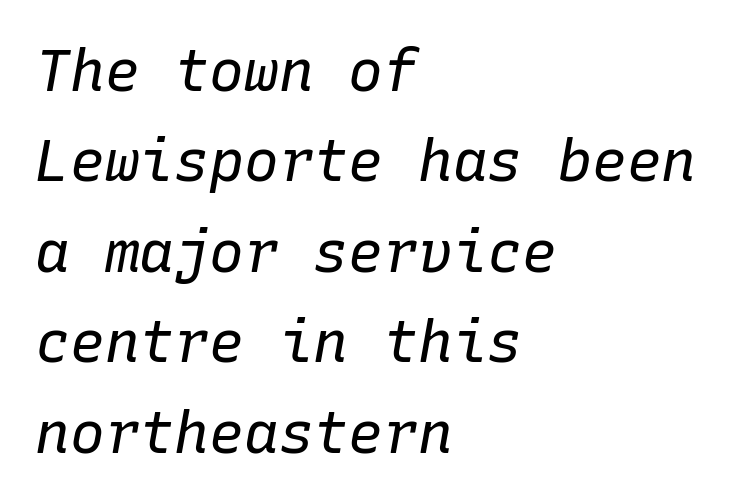
Q: Is the text bold? A: No.
Q: Is the text italic (slanted)? A: Yes, it leans right by about 10 degrees.
Q: Is the text underlined? A: No.
Q: How is the paragraph aligned? A: Left-aligned.
Q: Is the spacing between letters normal or unusually wide? A: Normal.
Q: Is the spacing between lines tight, normal or loose? A: Normal.
Q: Width (condensed, normal, or wide)? A: Normal.
Q: Stroke contrast? A: Low.
Q: x-height? A: Medium.
Q: Monospaced? A: Yes.
